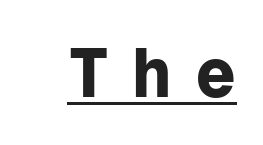
Q: Is the text bold? A: Yes.
Q: Is the text italic (slanted)? A: No, it is upright.
Q: Is the typeface a serif or a sans-serif typeface? A: Sans-serif.
Q: Is the text underlined? A: Yes.
Q: Is the spacing between letters normal or unusually wide? A: Unusually wide.
Q: Width (condensed, normal, or wide)? A: Normal.
Q: Stroke contrast? A: Low.
Q: x-height? A: Medium.
Q: Monospaced? A: Yes.
